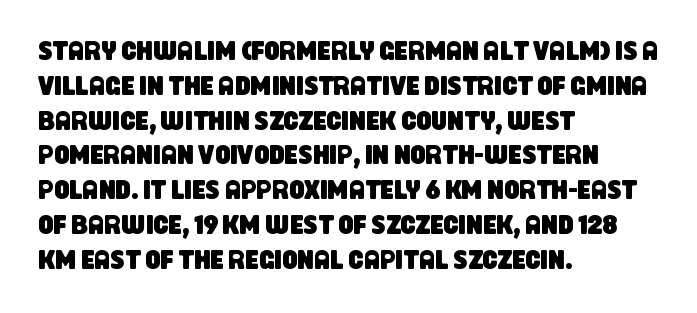
Only glyphs here, with clear space below each row. Students, note that the glyphs here touch the page at normal intervals. Regular leading. The ragged edge is on the right, which tells us the setting is flush left.
